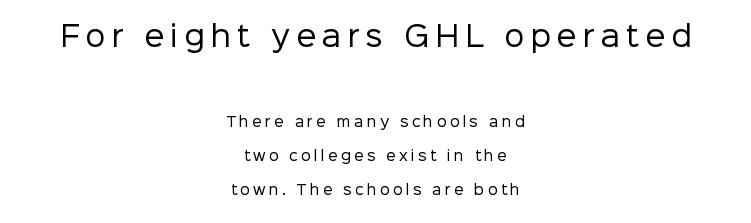
Q: Is the text bold? A: No.
Q: Is the text italic (slanted)? A: No, it is upright.
Q: Is the typeface a serif or a sans-serif typeface? A: Sans-serif.
Q: Is the text underlined? A: No.
Q: How is the paragraph aligned? A: Centered.
Q: Is the spacing between letters normal or unusually wide? A: Unusually wide.
Q: Is the spacing between lines tight, normal or loose? A: Loose.
Q: Which block of text is set in a larger size, the first (top) or the second (bottom)? A: The first (top) one.
Q: Width (condensed, normal, or wide)? A: Normal.
Q: Stroke contrast? A: Low.
Q: x-height? A: Medium.
Q: Monospaced? A: No.
